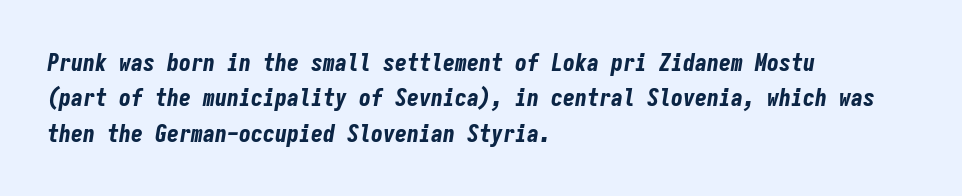
The image shows 24 px bold type, italic (leaning right); set left-aligned, normal line spacing (1.47x), normal letter spacing, not underlined.
